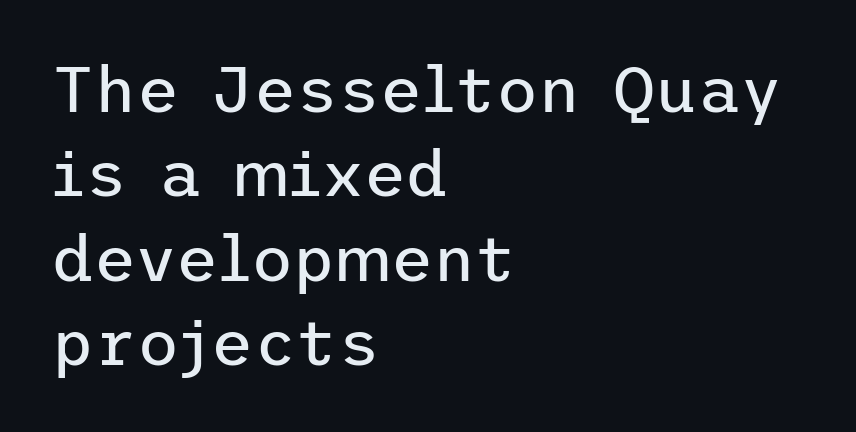
The image shows 65 px regular-weight sans-serif type, upright; set left-aligned, normal line spacing (1.3x), normal letter spacing, not underlined; low stroke contrast and a medium x-height.
